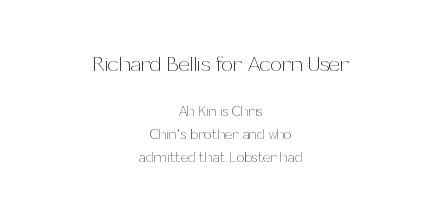
The image shows 21 px text type, upright; set centered, normal line spacing (1.63x), normal letter spacing, not underlined; the first (top) block is 1.5x larger.
